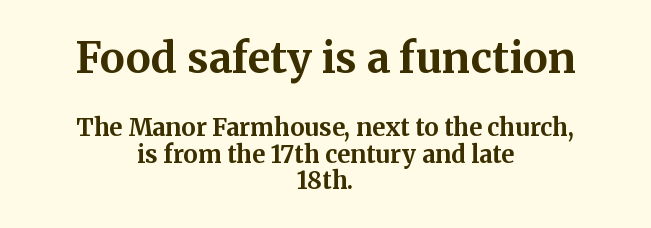
Q: Is the text bold? A: Yes.
Q: Is the text italic (slanted)? A: No, it is upright.
Q: Is the typeface a serif or a sans-serif typeface? A: Serif.
Q: Is the text underlined? A: No.
Q: How is the paragraph aligned? A: Centered.
Q: Is the spacing between letters normal or unusually wide? A: Normal.
Q: Is the spacing between lines tight, normal or loose? A: Tight.
Q: Which block of text is set in a larger size, the first (top) or the second (bottom)? A: The first (top) one.
Q: Width (condensed, normal, or wide)? A: Normal.
Q: Stroke contrast? A: Medium.
Q: x-height? A: Medium.
Q: Monospaced? A: No.
